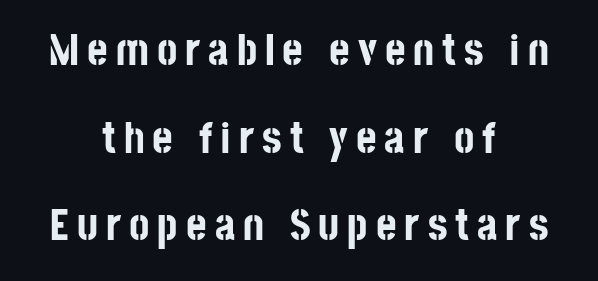
Decoration check: the copy has no underline. It's the straight-up-and-down kind of type. Baseline-to-baseline distance is far greater than the letter height. Each glyph is drawn with heavy, bold strokes.
